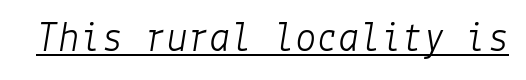
{"italic": "yes", "lean": "right", "slant_degrees": 9, "bold": "no", "weight": "light", "width": "normal", "stroke_contrast": "low", "x_height": "medium", "underline": "yes", "letter_spacing": "normal", "letter_spacing_em": 0.0, "glyph_px": 43}
